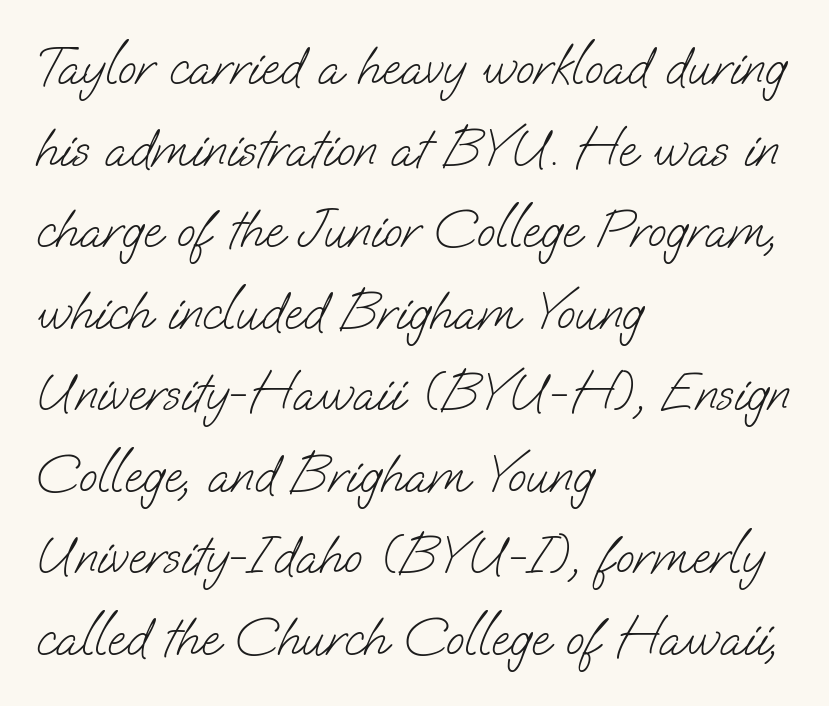
Observe the ordinary spacing: letters are neighbours, not strangers. Observe the absence of serifs on each vertical stroke in this sample. Each new line begins a customary step beneath the previous one. Anything drawn beneath the words? Only blank space.
